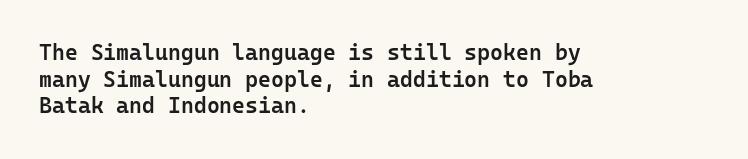
{"italic": "no", "bold": "semi", "underline": "no", "align": "left", "line_spacing_ratio": 1.21, "letter_spacing": "normal", "letter_spacing_em": 0.0, "glyph_px": 22}
